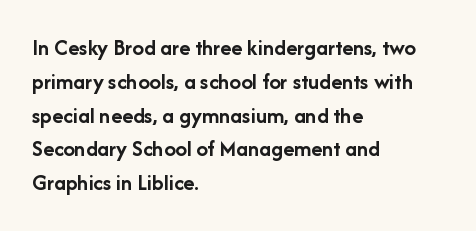
Bold? Absolutely — the strokes are thick and heavy. The setting favours the left margin, as ordinary paragraphs usually do. The font's upright variant was chosen for this text. A bare baseline throughout the passage. Vertical spacing — default.
